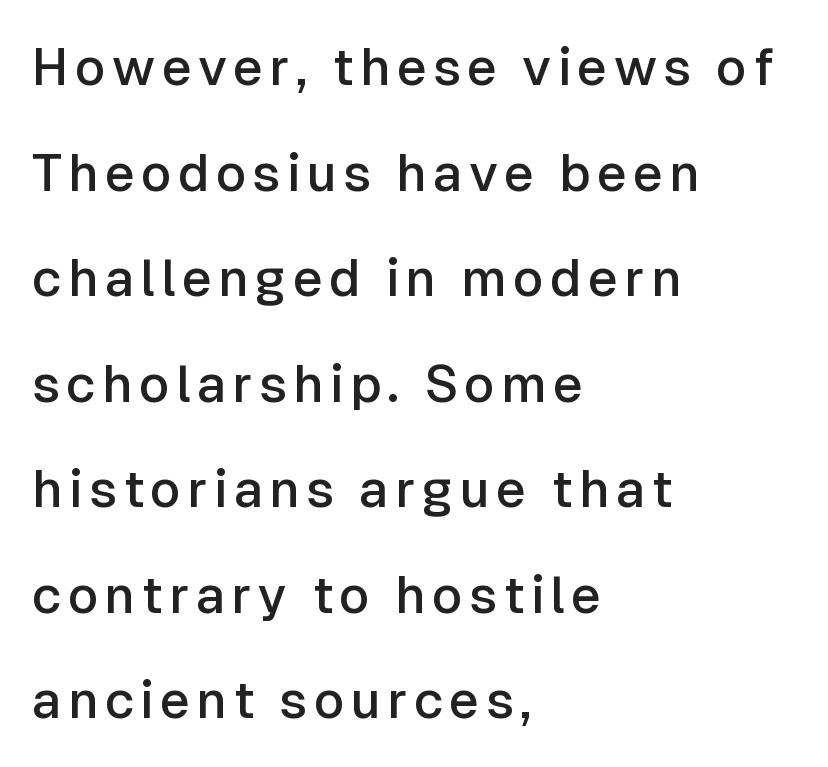
Q: Is the text bold? A: Semi-bold.
Q: Is the text italic (slanted)? A: No, it is upright.
Q: Is the typeface a serif or a sans-serif typeface? A: Sans-serif.
Q: Is the text underlined? A: No.
Q: How is the paragraph aligned? A: Left-aligned.
Q: Is the spacing between lines tight, normal or loose? A: Loose.
Q: Width (condensed, normal, or wide)? A: Normal.
Q: Stroke contrast? A: Low.
Q: x-height? A: Medium.
Q: Monospaced? A: No.
